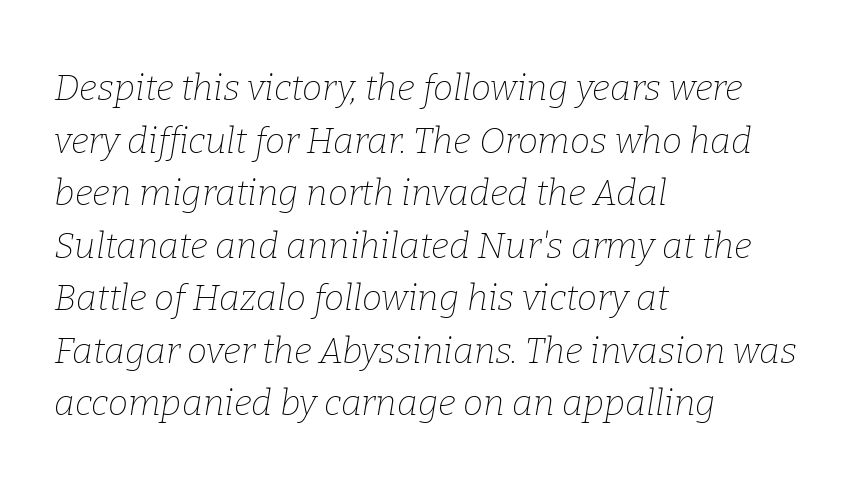
Q: Is the text bold? A: No.
Q: Is the text italic (slanted)? A: Yes, it leans right by about 9 degrees.
Q: Is the typeface a serif or a sans-serif typeface? A: Serif.
Q: Is the text underlined? A: No.
Q: How is the paragraph aligned? A: Left-aligned.
Q: Is the spacing between letters normal or unusually wide? A: Normal.
Q: Is the spacing between lines tight, normal or loose? A: Normal.
Q: Width (condensed, normal, or wide)? A: Normal.
Q: Stroke contrast? A: Low.
Q: x-height? A: Medium.
Q: Monospaced? A: No.
